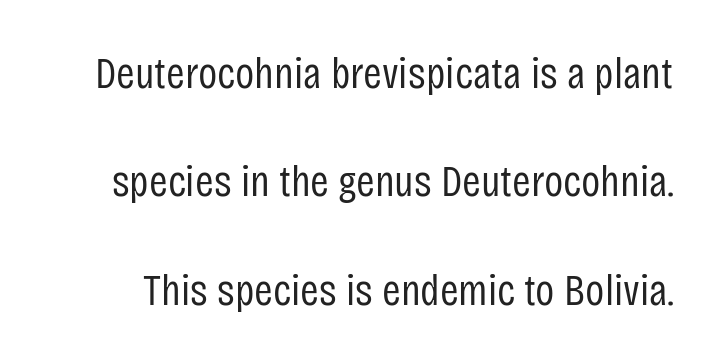
{"serif": "no", "italic": "no", "bold": "no", "weight": "regular", "width": "condensed", "stroke_contrast": "low", "x_height": "large", "monospaced": "no", "underline": "no", "line_spacing": "loose", "line_spacing_ratio": 2.41, "letter_spacing": "normal", "letter_spacing_em": 0.0, "glyph_px": 45}
